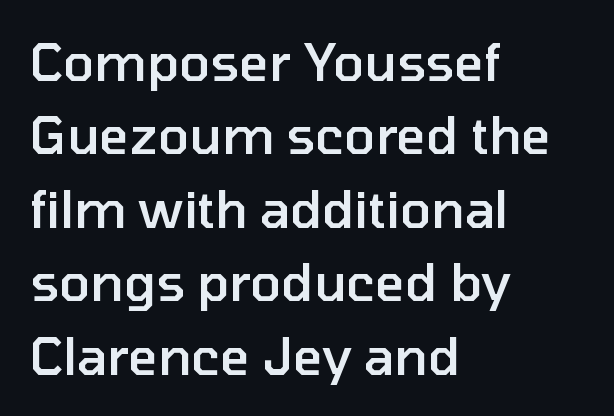
The image shows 51 px semibold sans-serif type, upright; set left-aligned, normal line spacing (1.44x), normal letter spacing, not underlined; low stroke contrast and a medium x-height.
